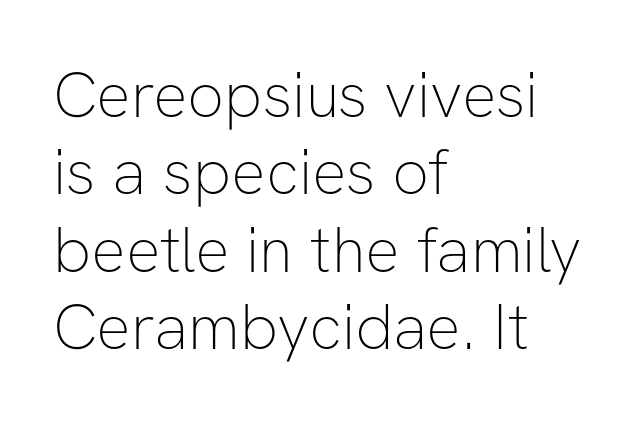
{"serif": "no", "italic": "no", "bold": "no", "weight": "thin", "width": "normal", "stroke_contrast": "low", "x_height": "medium", "monospaced": "no", "underline": "no", "align": "left", "line_spacing_ratio": 1.21, "letter_spacing": "normal", "letter_spacing_em": 0.0, "glyph_px": 64}
